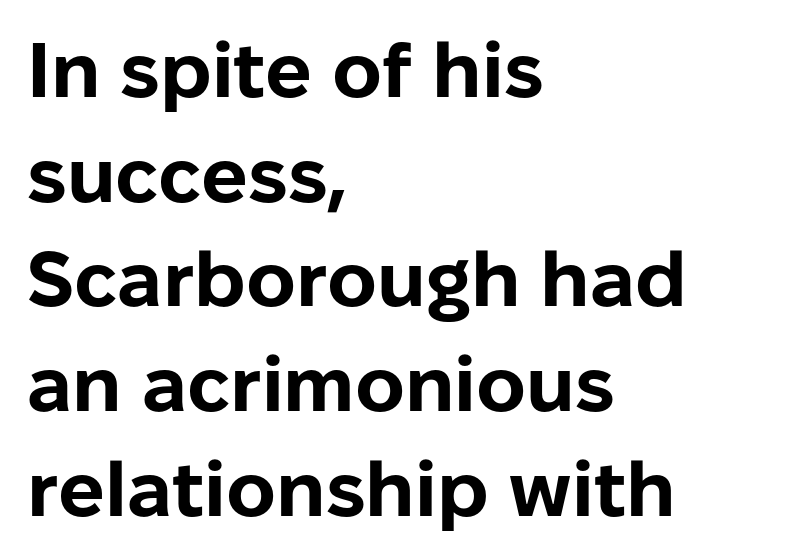
The image shows 77 px bold sans-serif type, upright; set left-aligned, normal line spacing (1.36x), normal letter spacing, not underlined; low stroke contrast and a medium x-height.
